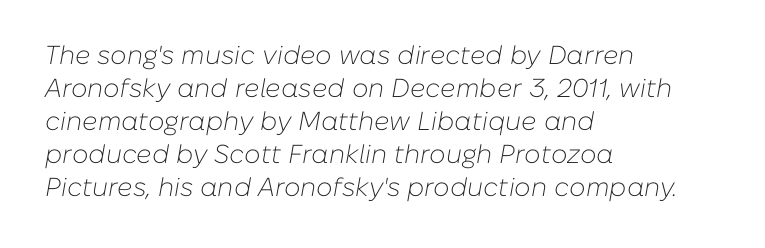
{"italic": "yes", "lean": "right", "slant_degrees": 10, "bold": "no", "underline": "no", "align": "left", "line_spacing": "normal", "line_spacing_ratio": 1.27, "letter_spacing": "normal", "letter_spacing_em": 0.0, "glyph_px": 26}
